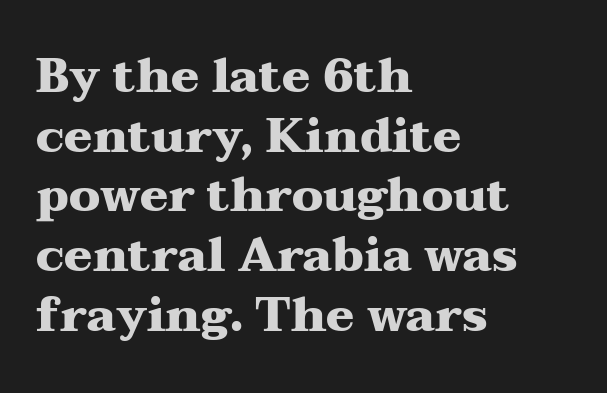
Q: Is the text bold? A: Yes.
Q: Is the text italic (slanted)? A: No, it is upright.
Q: Is the typeface a serif or a sans-serif typeface? A: Serif.
Q: Is the text underlined? A: No.
Q: How is the paragraph aligned? A: Left-aligned.
Q: Is the spacing between letters normal or unusually wide? A: Normal.
Q: Is the spacing between lines tight, normal or loose? A: Normal.
Q: Width (condensed, normal, or wide)? A: Wide.
Q: Stroke contrast? A: Medium.
Q: x-height? A: Medium.
Q: Monospaced? A: No.
